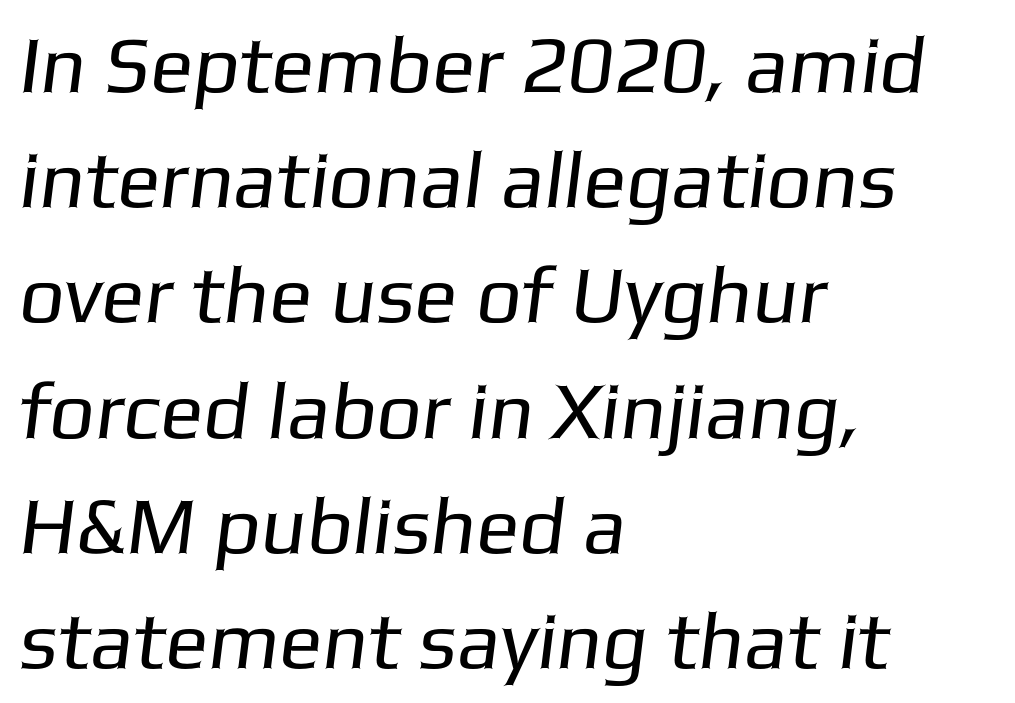
The image shows 80 px regular-weight sans-serif type; set left-aligned, normal line spacing (1.44x), normal letter spacing, not underlined; low stroke contrast and a medium x-height.
